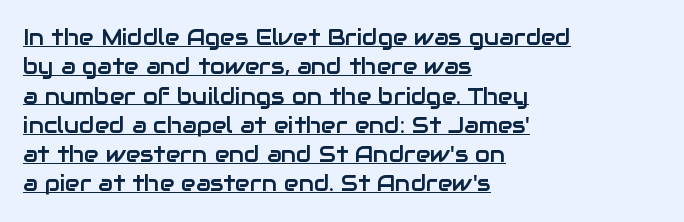
Q: Is the text italic (slanted)? A: No, it is upright.
Q: Is the text underlined? A: Yes.
Q: How is the paragraph aligned? A: Left-aligned.
Q: Is the spacing between letters normal or unusually wide? A: Normal.
Q: Is the spacing between lines tight, normal or loose? A: Normal.
